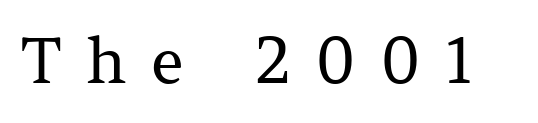
The image shows 63 px regular-weight serif type, upright; set unusually wide letter spacing (+0.4 em), not underlined; medium stroke contrast and a medium x-height.
